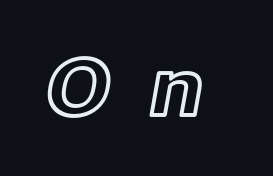
The image shows 79 px text type; set unusually wide letter spacing (+0.48 em), not underlined; a medium x-height.
